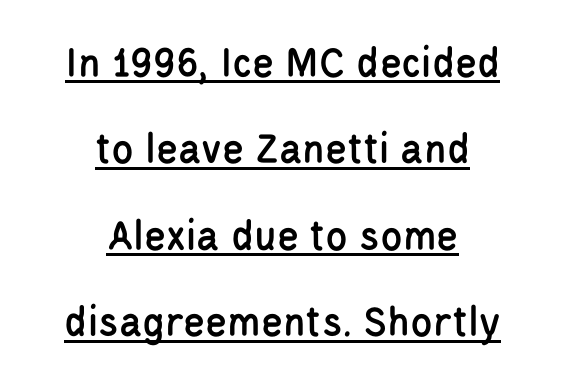
{"serif": "no", "italic": "no", "width": "condensed", "stroke_contrast": "low", "x_height": "large", "monospaced": "no", "underline": "yes", "align": "center", "line_spacing": "loose", "line_spacing_ratio": 1.92, "letter_spacing": "normal", "letter_spacing_em": 0.0, "glyph_px": 45}
